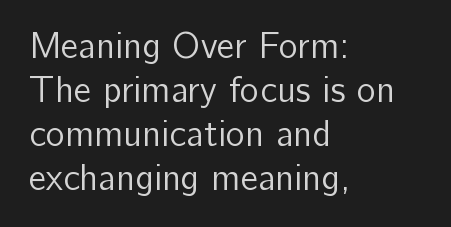
Q: Is the text bold? A: No.
Q: Is the text italic (slanted)? A: No, it is upright.
Q: Is the typeface a serif or a sans-serif typeface? A: Sans-serif.
Q: Is the text underlined? A: No.
Q: How is the paragraph aligned? A: Left-aligned.
Q: Is the spacing between letters normal or unusually wide? A: Normal.
Q: Width (condensed, normal, or wide)? A: Normal.
Q: Stroke contrast? A: Low.
Q: x-height? A: Medium.
Q: Monospaced? A: No.
